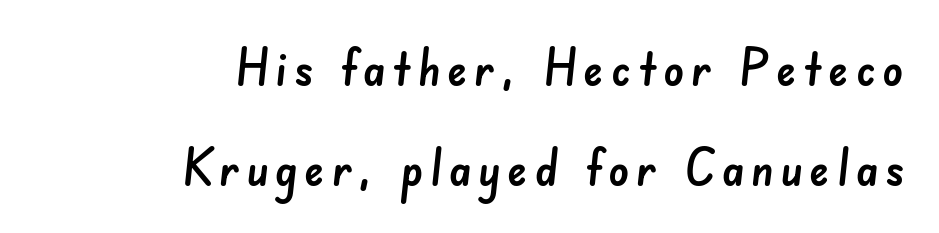
In terms of letterform style, serifs are entirely absent. The block of text is sparse from top to bottom, with ample space between rows. Line ends are locked; line starts wander. You could not count columns in this text — the font is proportionally spaced.
